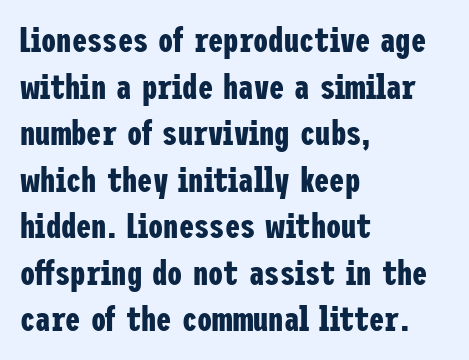
Q: Is the text bold? A: Yes.
Q: Is the text italic (slanted)? A: No, it is upright.
Q: Is the typeface a serif or a sans-serif typeface? A: Sans-serif.
Q: Is the text underlined? A: No.
Q: How is the paragraph aligned? A: Left-aligned.
Q: Is the spacing between letters normal or unusually wide? A: Normal.
Q: Is the spacing between lines tight, normal or loose? A: Normal.
Q: Width (condensed, normal, or wide)? A: Condensed.
Q: Stroke contrast? A: Low.
Q: x-height? A: Medium.
